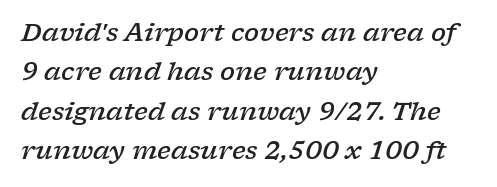
Q: Is the text bold? A: Semi-bold.
Q: Is the text italic (slanted)? A: Yes, it leans right by about 17 degrees.
Q: Is the text underlined? A: No.
Q: How is the paragraph aligned? A: Left-aligned.
Q: Is the spacing between letters normal or unusually wide? A: Normal.
Q: Is the spacing between lines tight, normal or loose? A: Normal.
